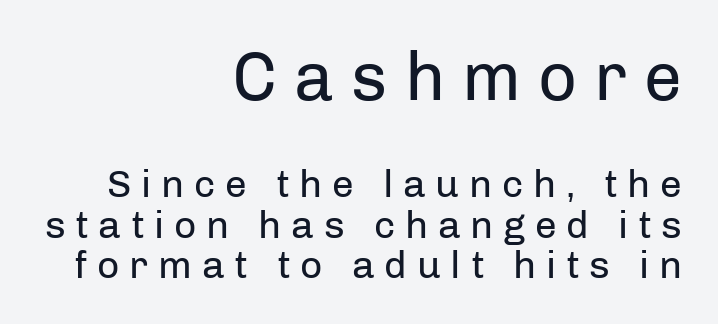
{"serif": "no", "italic": "no", "bold": "no", "weight": "regular", "width": "normal", "stroke_contrast": "low", "x_height": "medium", "monospaced": "no", "underline": "no", "align": "right", "line_spacing": "tight", "line_spacing_ratio": 1.03, "letter_spacing": "wide", "letter_spacing_em": 0.25, "larger_block": "first", "size_ratio": 1.74, "glyph_px": 68}
